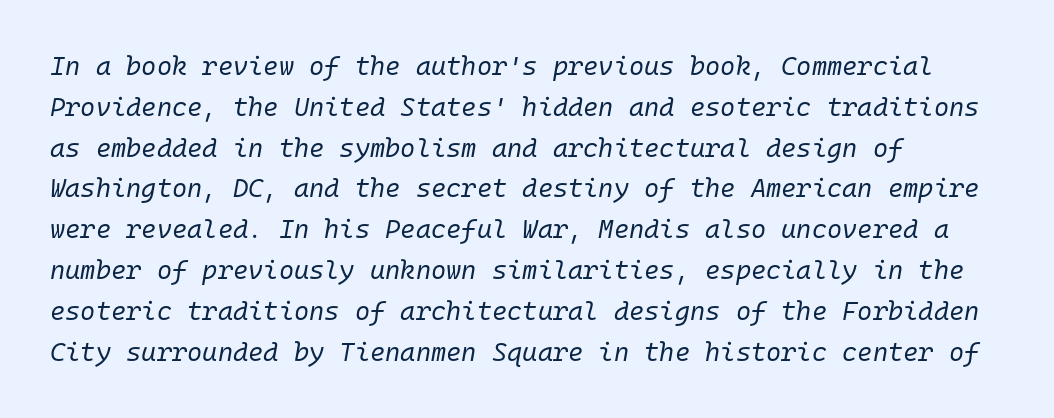
Q: Is the text bold? A: No.
Q: Is the text italic (slanted)? A: Yes, it leans right by about 10 degrees.
Q: Is the text underlined? A: No.
Q: How is the paragraph aligned? A: Left-aligned.
Q: Is the spacing between letters normal or unusually wide? A: Normal.
Q: Is the spacing between lines tight, normal or loose? A: Normal.
